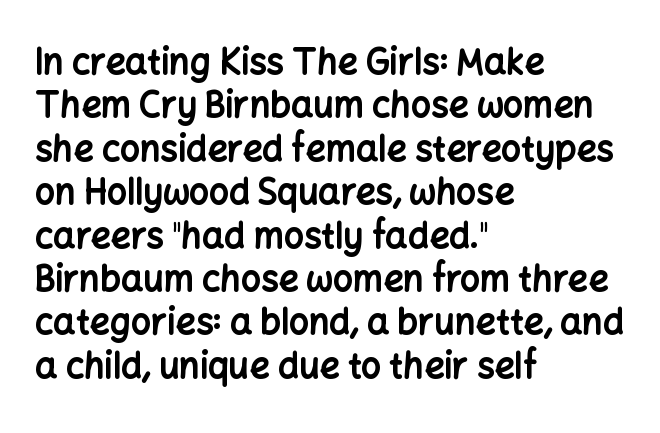
The image shows 35 px bold sans-serif type, upright; set left-aligned, line spacing 1.24x, normal letter spacing, not underlined; low stroke contrast and a medium x-height.
